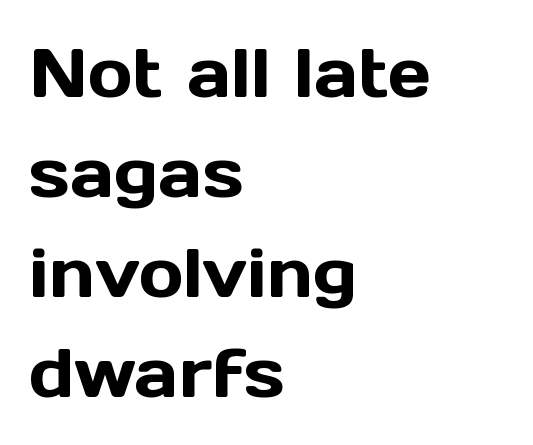
Q: Is the text italic (slanted)? A: No, it is upright.
Q: Is the typeface a serif or a sans-serif typeface? A: Sans-serif.
Q: Is the text underlined? A: No.
Q: How is the paragraph aligned? A: Left-aligned.
Q: Is the spacing between letters normal or unusually wide? A: Normal.
Q: Is the spacing between lines tight, normal or loose? A: Normal.
Q: Width (condensed, normal, or wide)? A: Normal.
Q: x-height? A: Medium.
Q: Monospaced? A: No.
